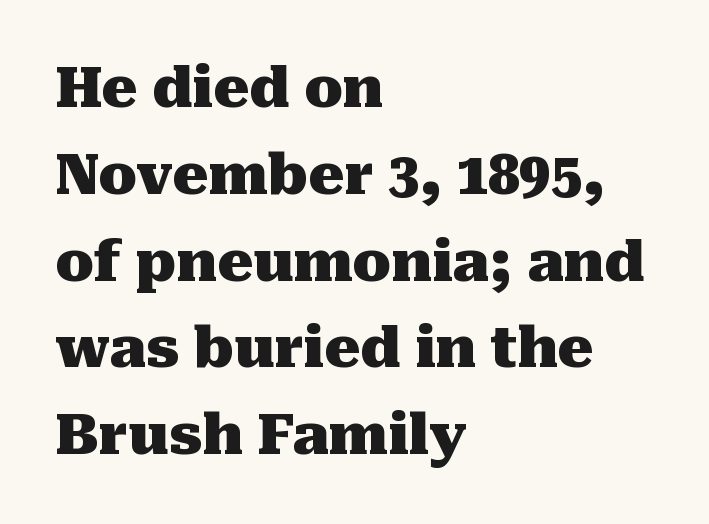
Q: Is the text bold? A: Yes.
Q: Is the text italic (slanted)? A: No, it is upright.
Q: Is the typeface a serif or a sans-serif typeface? A: Serif.
Q: Is the text underlined? A: No.
Q: How is the paragraph aligned? A: Left-aligned.
Q: Is the spacing between letters normal or unusually wide? A: Normal.
Q: Is the spacing between lines tight, normal or loose? A: Normal.
Q: Width (condensed, normal, or wide)? A: Normal.
Q: Stroke contrast? A: Medium.
Q: x-height? A: Medium.
Q: Monospaced? A: No.
